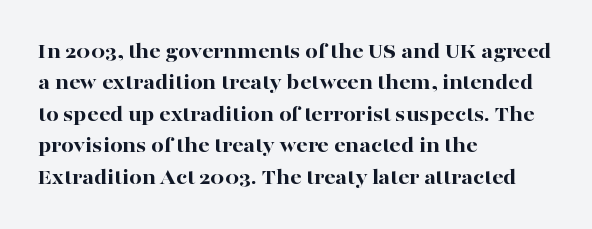
Q: Is the text bold? A: Yes.
Q: Is the text italic (slanted)? A: No, it is upright.
Q: Is the text underlined? A: No.
Q: How is the paragraph aligned? A: Left-aligned.
Q: Is the spacing between letters normal or unusually wide? A: Normal.
Q: Is the spacing between lines tight, normal or loose? A: Normal.
